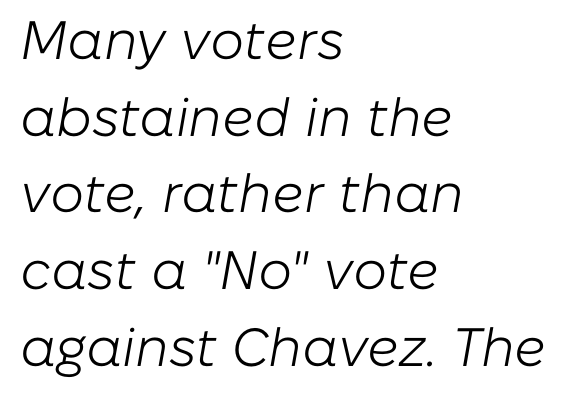
{"italic": "yes", "lean": "right", "slant_degrees": 10, "bold": "no", "weight": "light", "width": "normal", "stroke_contrast": "low", "x_height": "medium", "monospaced": "no", "underline": "no", "align": "left", "line_spacing": "normal", "line_spacing_ratio": 1.42, "letter_spacing": "normal", "letter_spacing_em": 0.0, "glyph_px": 54}
